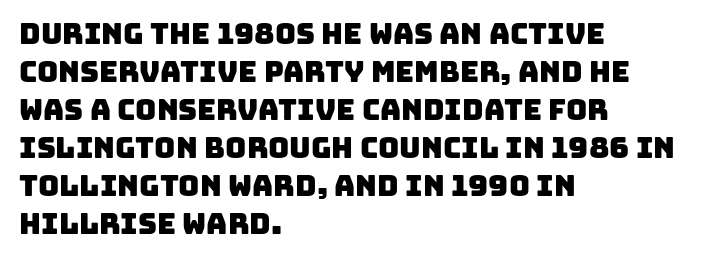
{"serif": "no", "width": "normal", "stroke_contrast": "low", "x_height": "large", "monospaced": "no", "underline": "no", "align": "left", "line_spacing": "normal", "line_spacing_ratio": 1.31, "letter_spacing": "normal", "letter_spacing_em": 0.0, "glyph_px": 29}
